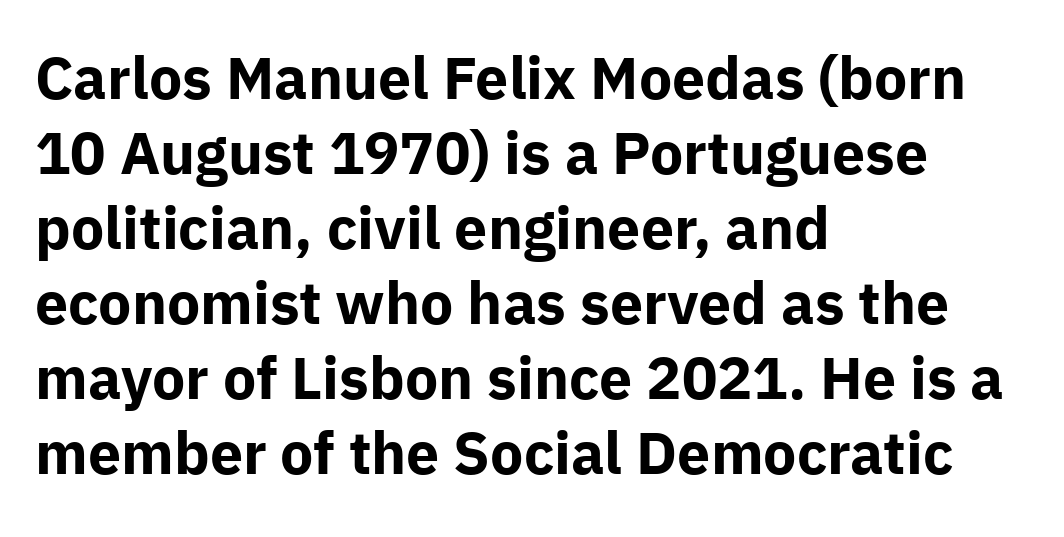
The leading is moderate, giving the passage an even texture. Line starts are locked; line ends wander. The letters advance in unequal steps, a hallmark of proportional type. These lines keep a tight, regular rhythm from letter to letter. No italicization has been applied; the sample stays upright. Lines of text with bare space underneath.
